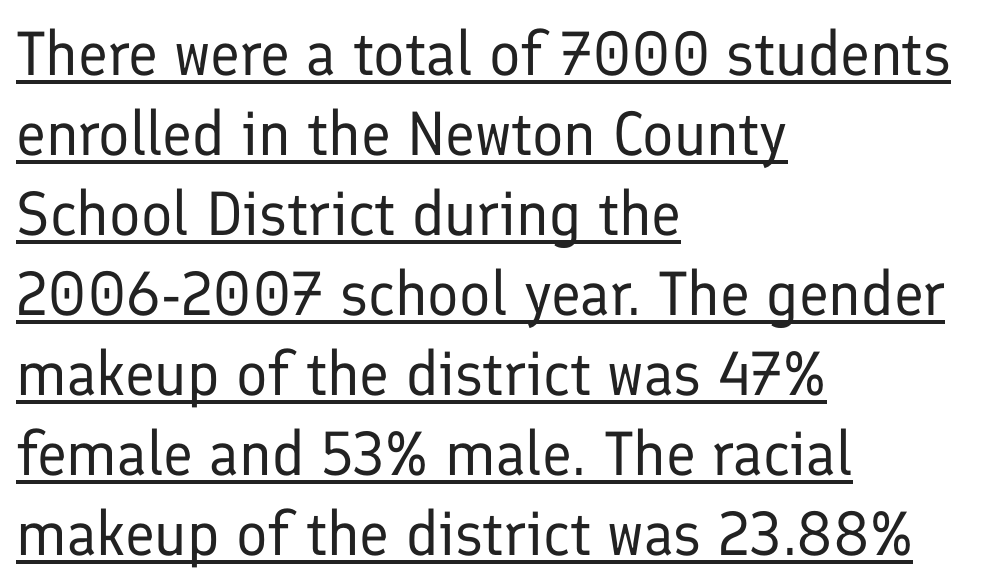
{"serif": "no", "italic": "no", "bold": "no", "weight": "regular", "width": "normal", "stroke_contrast": "low", "x_height": "medium", "monospaced": "no", "underline": "yes", "align": "left", "line_spacing": "normal", "line_spacing_ratio": 1.29, "letter_spacing": "normal", "letter_spacing_em": 0.0, "glyph_px": 62}
